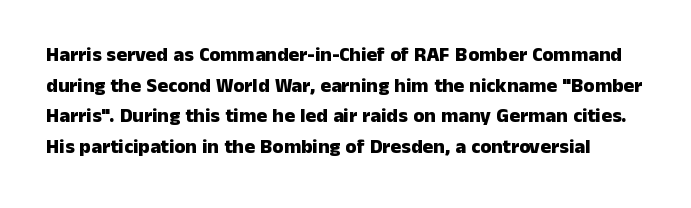
A normal amount of white space separates one row of letters from the next. Every stem runs plumb, perpendicular to the baseline. Words float on clear page, feet unadorned. Letter spacing: default. A dark, heavy texture on the line: the type is bold.
